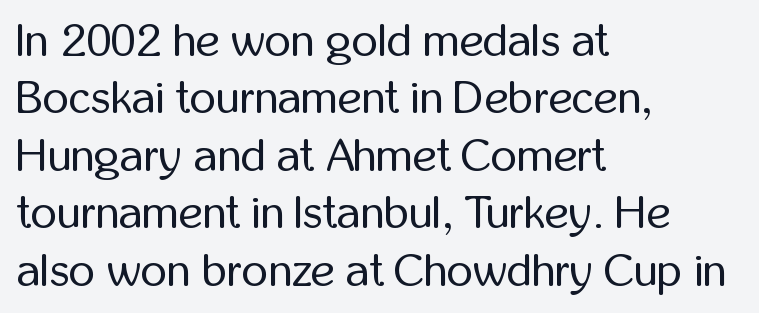
{"serif": "no", "italic": "no", "bold": "no", "weight": "regular", "width": "condensed", "stroke_contrast": "low", "x_height": "medium", "monospaced": "no", "underline": "no", "align": "left", "line_spacing": "normal", "line_spacing_ratio": 1.25, "letter_spacing": "normal", "letter_spacing_em": 0.0, "glyph_px": 46}
